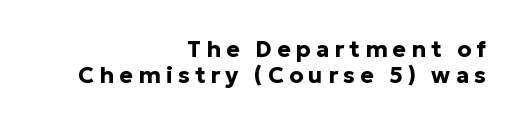
Q: Is the text bold? A: Yes.
Q: Is the text italic (slanted)? A: No, it is upright.
Q: Is the text underlined? A: No.
Q: How is the paragraph aligned? A: Right-aligned.
Q: Is the spacing between letters normal or unusually wide? A: Unusually wide.
Q: Is the spacing between lines tight, normal or loose? A: Tight.
